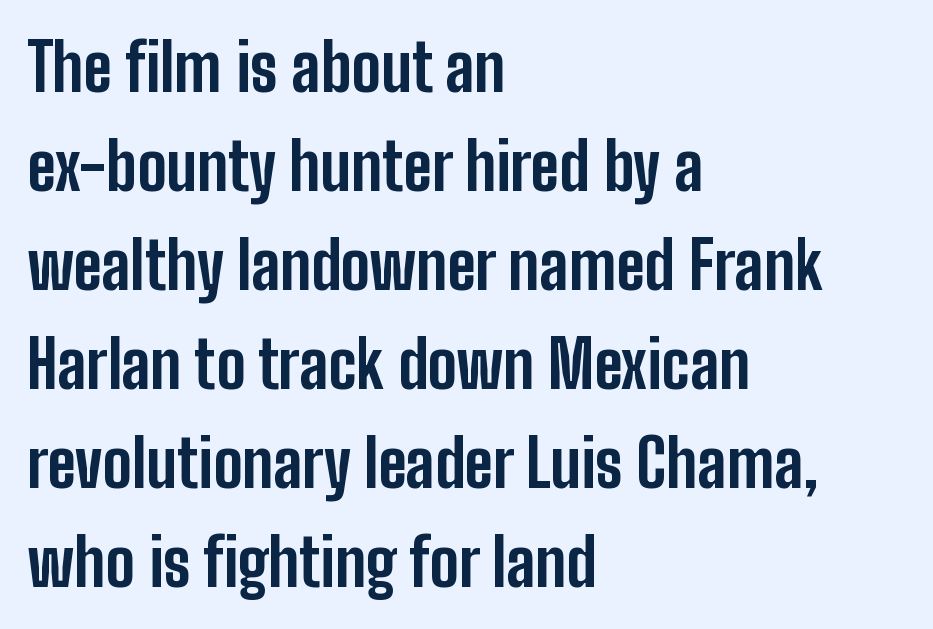
The block of text has a typical density, with ordinary space between rows. Nope, no serifs anywhere on these letters. Typesetter's note: full bold, strokes at maximum text heaviness. Character widths vary here, with narrow letters taking less room than wide ones. Each word holds together tightly as a unit, with standard inter-letter gaps.
